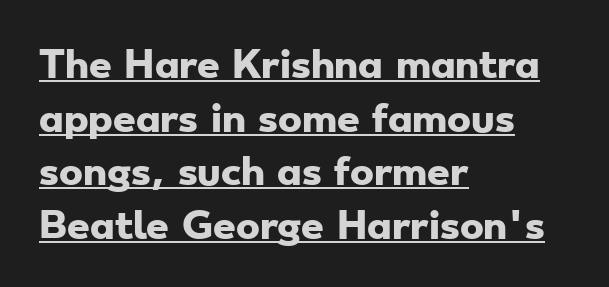
Q: Is the text bold? A: Yes.
Q: Is the typeface a serif or a sans-serif typeface? A: Sans-serif.
Q: Is the text underlined? A: Yes.
Q: How is the paragraph aligned? A: Left-aligned.
Q: Is the spacing between letters normal or unusually wide? A: Normal.
Q: Is the spacing between lines tight, normal or loose? A: Normal.
Q: Width (condensed, normal, or wide)? A: Wide.
Q: Stroke contrast? A: Low.
Q: x-height? A: Small.
Q: Monospaced? A: No.
